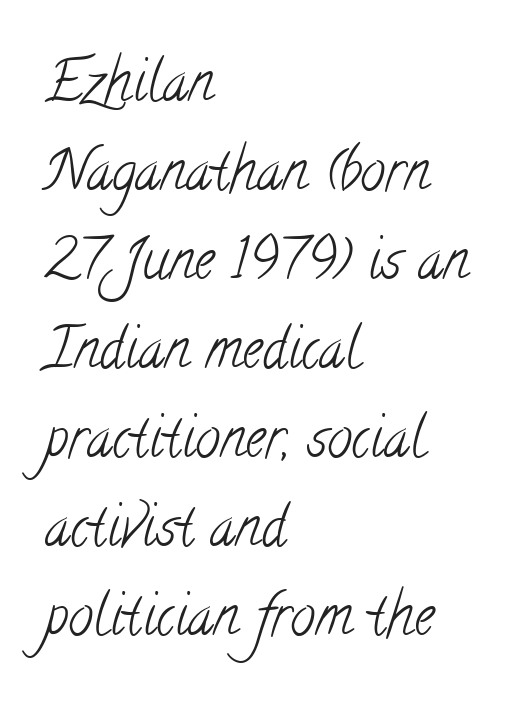
{"serif": "yes", "bold": "no", "weight": "light", "width": "condensed", "stroke_contrast": "low", "x_height": "small", "monospaced": "no", "underline": "no", "align": "left", "line_spacing": "normal", "line_spacing_ratio": 1.59, "letter_spacing": "normal", "letter_spacing_em": 0.0, "glyph_px": 56}
